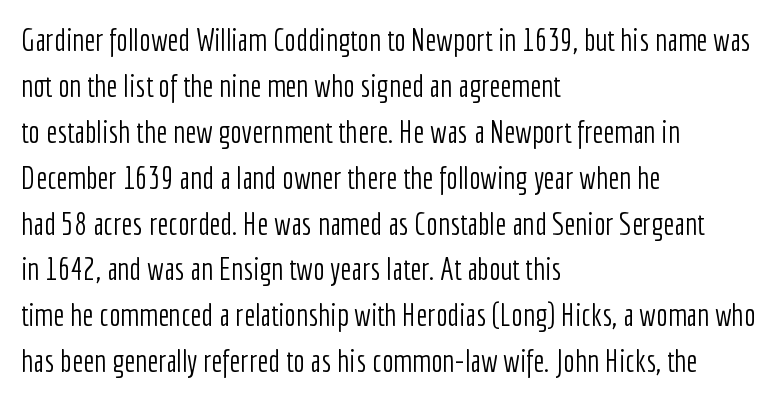
How are the letters spaced? Ordinarily, with no added tracking. The rendering shows plain stroke endings on the letterforms — a sans-serif design. The lettering holds an erect, upright posture throughout. A typesetter would call this proportional, since set widths differ per character. The space beneath each line is pristine and unruled. Honestly, the row spacing looks completely unremarkable.
